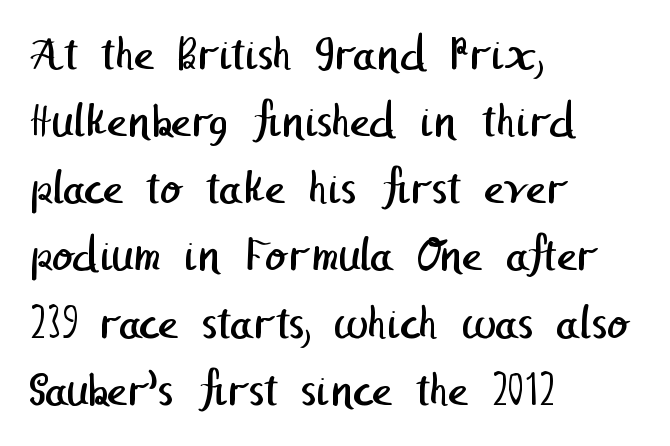
The image shows 49 px regular-weight sans-serif type; set left-aligned, normal line spacing (1.37x), normal letter spacing, not underlined; low stroke contrast and a medium x-height.
